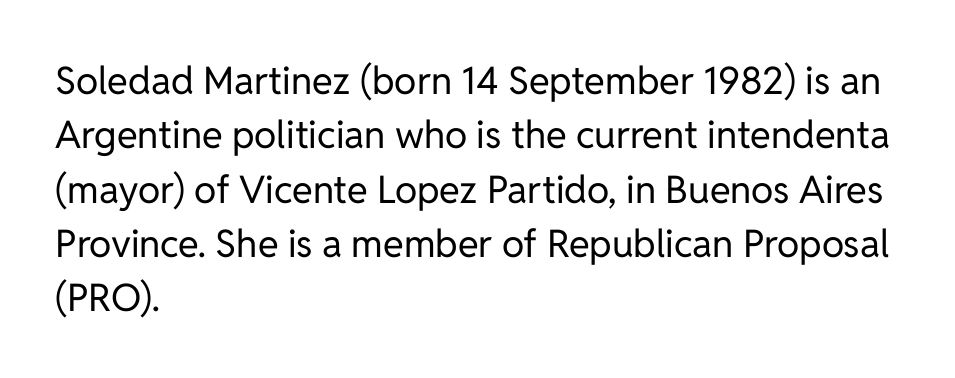
Q: Is the text bold? A: No.
Q: Is the text italic (slanted)? A: No, it is upright.
Q: Is the typeface a serif or a sans-serif typeface? A: Sans-serif.
Q: Is the text underlined? A: No.
Q: How is the paragraph aligned? A: Left-aligned.
Q: Is the spacing between letters normal or unusually wide? A: Normal.
Q: Is the spacing between lines tight, normal or loose? A: Normal.
Q: Width (condensed, normal, or wide)? A: Normal.
Q: Stroke contrast? A: Low.
Q: x-height? A: Medium.
Q: Monospaced? A: No.
